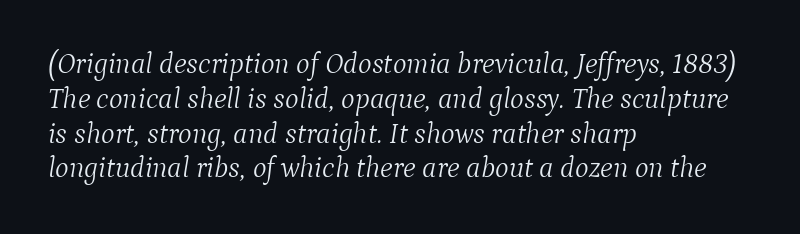
Q: Is the text bold? A: No.
Q: Is the text italic (slanted)? A: Yes, it leans right by about 9 degrees.
Q: Is the typeface a serif or a sans-serif typeface? A: Serif.
Q: Is the text underlined? A: No.
Q: How is the paragraph aligned? A: Left-aligned.
Q: Is the spacing between letters normal or unusually wide? A: Normal.
Q: Width (condensed, normal, or wide)? A: Normal.
Q: Stroke contrast? A: Medium.
Q: x-height? A: Medium.
Q: Monospaced? A: No.
